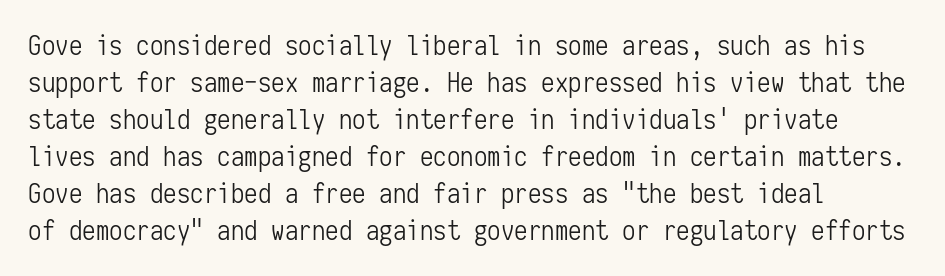
Reading down the block, your eye returns to a fixed left position each line. Tall strokes in this sample are plumb rather than angled. The rendering uses a moderate line-height, typical for paragraphs. This is not heavy type; no bold has been used. Any mark beneath the type? The region is blank. Each word holds together tightly as a unit, with standard inter-letter gaps.
